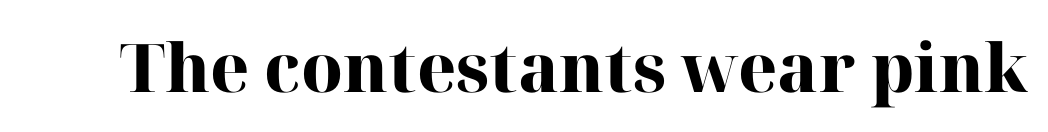
{"serif": "yes", "italic": "no", "bold": "yes", "weight": "heavy", "width": "normal", "stroke_contrast": "high", "x_height": "medium", "monospaced": "no", "underline": "no", "letter_spacing": "normal", "letter_spacing_em": 0.0, "glyph_px": 67}
